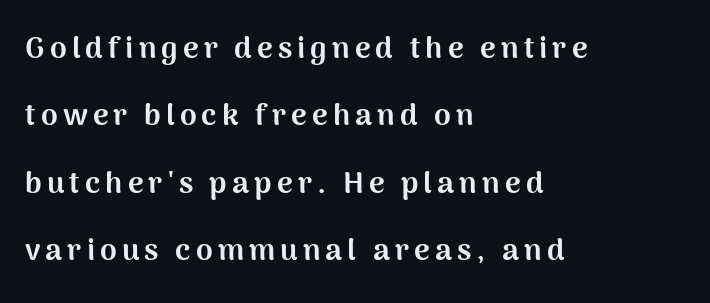
The image shows 30 px bold sans-serif type, upright; set left-aligned, loose line spacing (2.25x), not underlined; medium stroke contrast and a medium x-height.
